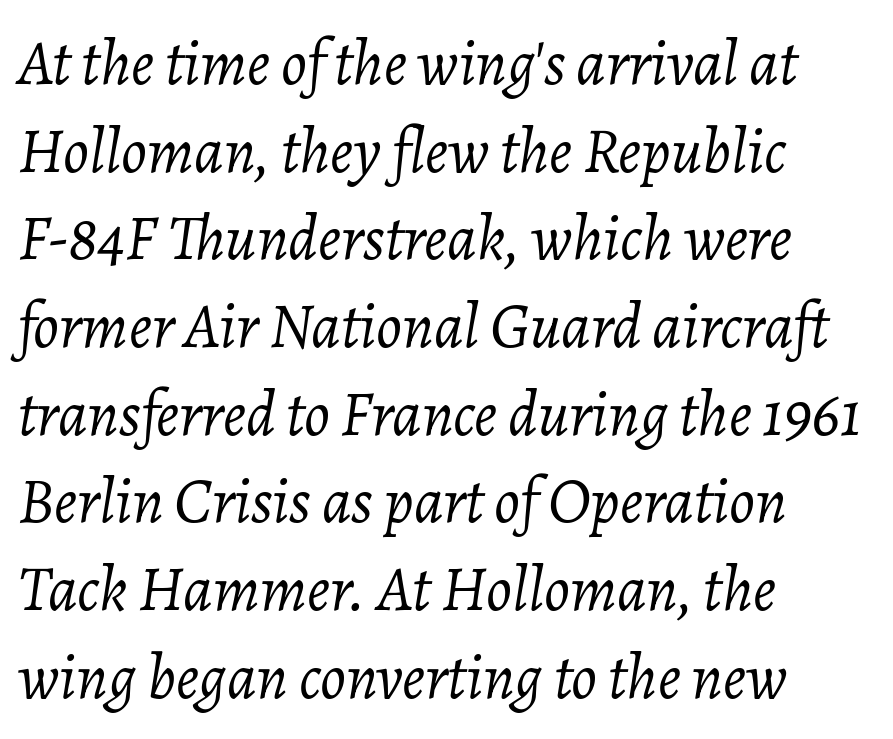
The image shows 64 px light type, italic (leaning right); set left-aligned, normal line spacing (1.37x), normal letter spacing, not underlined; low stroke contrast and a medium x-height.
